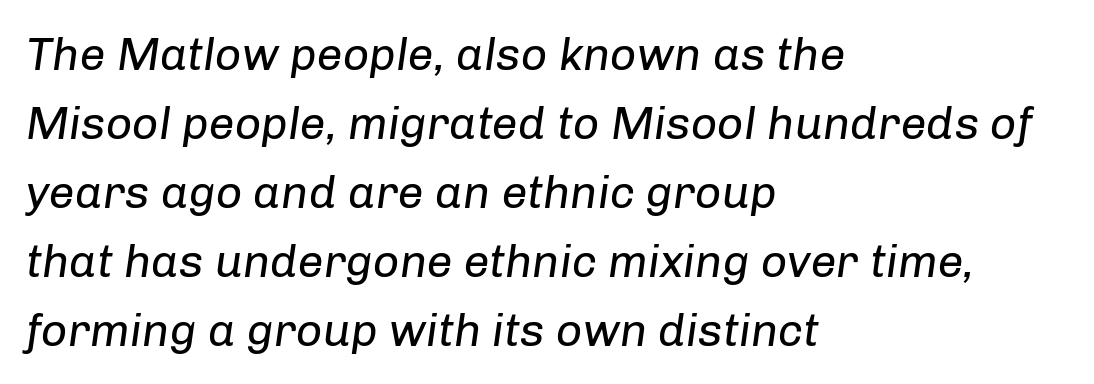
Italic? Definitely — the glyphs are oblique. Is the letter spacing exaggerated? No — it looks like the ordinary default. This is not heavy type; no bold has been used. Note the varied advance widths — an 'i' is clearly narrower than an 'm'. The baseline area is clear. Normally led — the rows are evenly, conventionally spaced.
